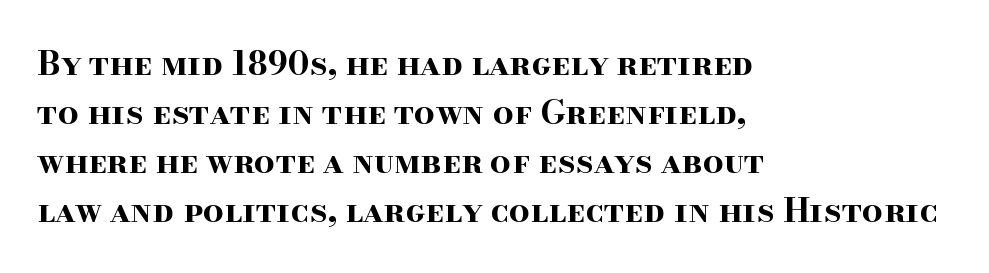
Bare-footed words on every line. Line spacing here is normal. The strokes are fattened all the way to bold. The typeface chosen for these lines features serifs.
